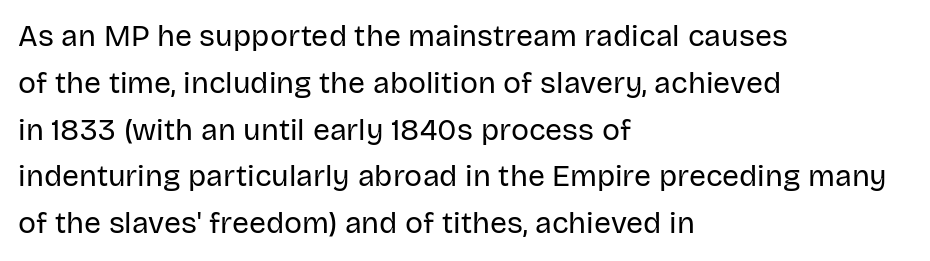
The image shows 30 px regular-weight sans-serif type, upright; set left-aligned, normal line spacing (1.56x), normal letter spacing, not underlined; low stroke contrast and a large x-height.
